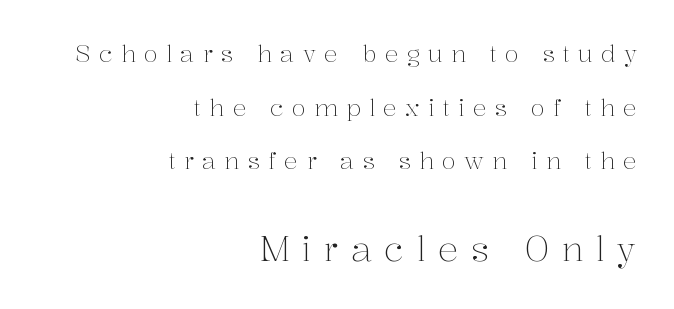
Q: Is the text bold? A: No.
Q: Is the text italic (slanted)? A: No, it is upright.
Q: Is the typeface a serif or a sans-serif typeface? A: Serif.
Q: Is the text underlined? A: No.
Q: How is the paragraph aligned? A: Right-aligned.
Q: Is the spacing between letters normal or unusually wide? A: Unusually wide.
Q: Is the spacing between lines tight, normal or loose? A: Loose.
Q: Which block of text is set in a larger size, the first (top) or the second (bottom)? A: The second (bottom) one.
Q: Width (condensed, normal, or wide)? A: Normal.
Q: Stroke contrast? A: Medium.
Q: x-height? A: Medium.
Q: Monospaced? A: No.
